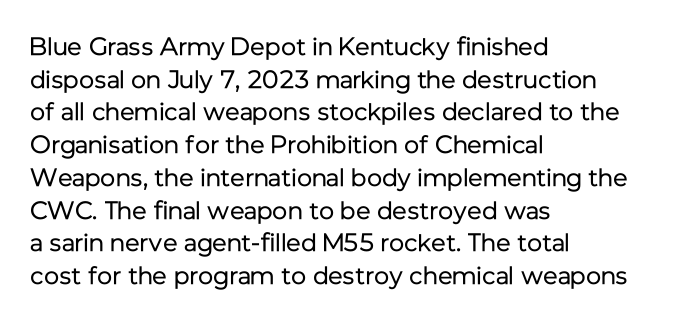
Q: Is the text bold? A: No.
Q: Is the text italic (slanted)? A: No, it is upright.
Q: Is the text underlined? A: No.
Q: How is the paragraph aligned? A: Left-aligned.
Q: Is the spacing between letters normal or unusually wide? A: Normal.
Q: Is the spacing between lines tight, normal or loose? A: Normal.
